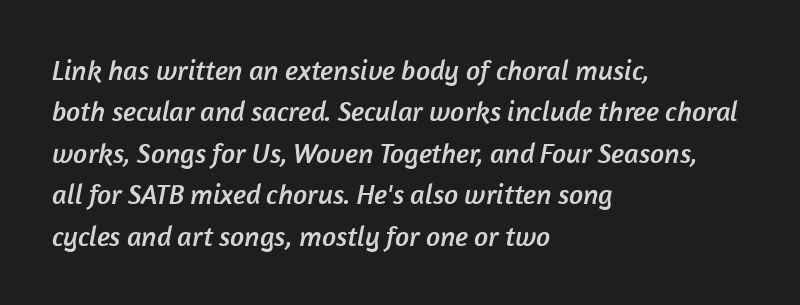
The image shows 28 px sans-serif type; set left-aligned, normal line spacing (1.48x), normal letter spacing, not underlined; low stroke contrast and a medium x-height.
